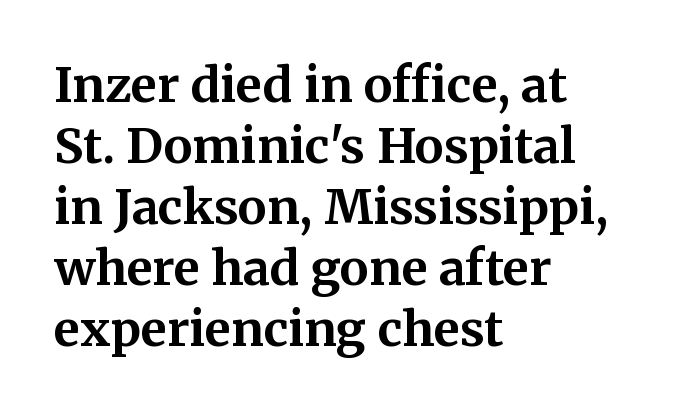
Examine the stroke ends and you'll spot serifs. The typography opts for an upright posture over an oblique one. Unmarked baselines from the first word to the last. In terms of weight, the rendering is a true, heavy bold. Note the varied advance widths — an 'i' is clearly narrower than an 'm'.
